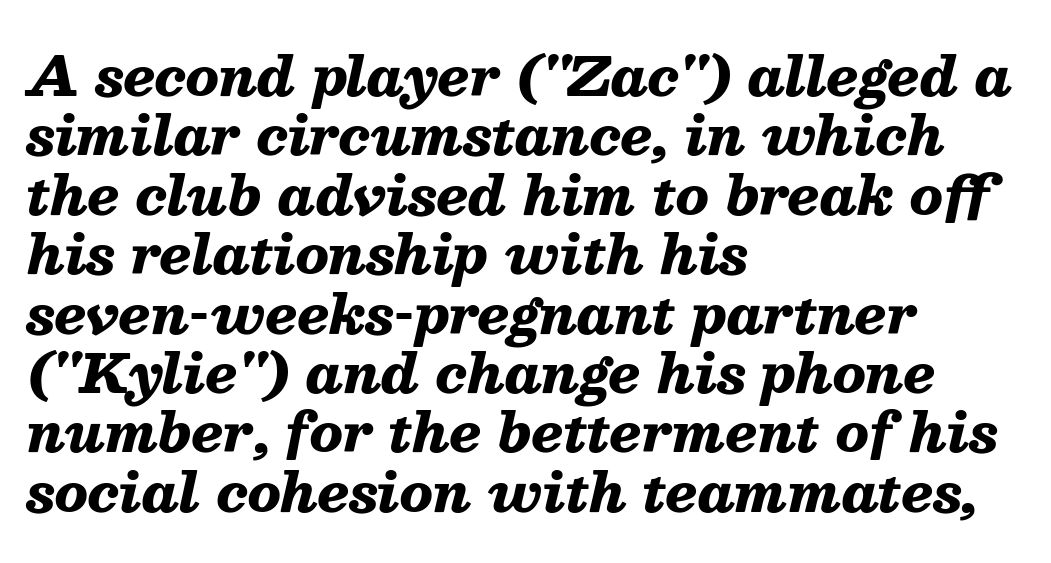
Q: Is the text bold? A: Yes.
Q: Is the text italic (slanted)? A: Yes, it leans right by about 13 degrees.
Q: Is the text underlined? A: No.
Q: How is the paragraph aligned? A: Left-aligned.
Q: Is the spacing between letters normal or unusually wide? A: Normal.
Q: Is the spacing between lines tight, normal or loose? A: Tight.
Q: Width (condensed, normal, or wide)? A: Normal.
Q: Stroke contrast? A: Medium.
Q: x-height? A: Medium.
Q: Monospaced? A: No.
